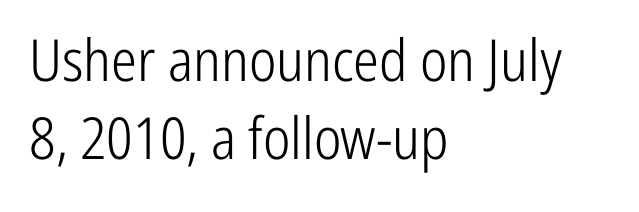
Default kerning and tracking; the words read as compact shapes. When letters stand straight like this, we call the style roman or upright. Character widths vary here, with narrow letters taking less room than wide ones. Horizontal alignment here is leftward, the default for most running prose. The rendering uses a moderate line-height, typical for paragraphs.
